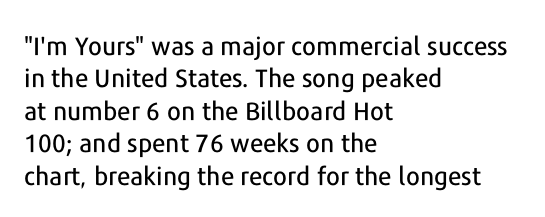
Is there much room between lines? A standard amount, neither cramped nor airy. The passage shown is not underscored anywhere. Visually the block forms a straight wall on the left and a jagged coastline on the right. The lettering holds an erect, upright posture throughout. This rendering leaves character spacing at its baseline value.
